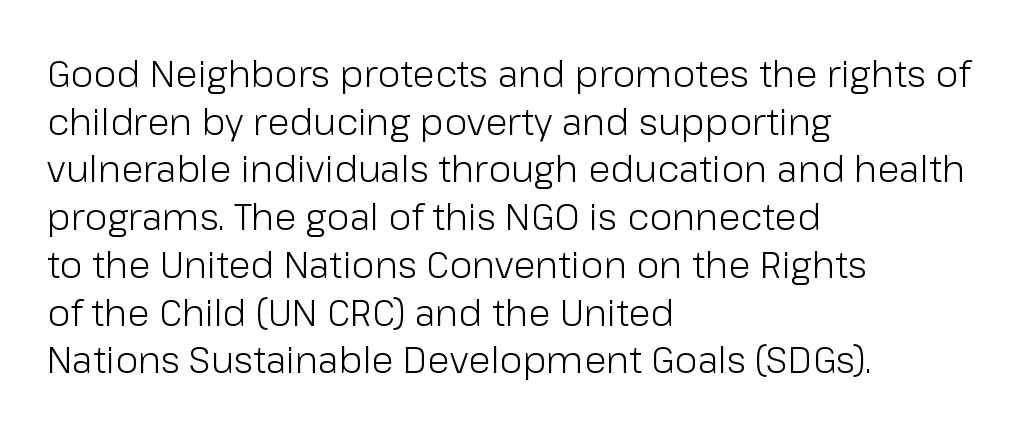
The image shows 37 px light sans-serif type, upright; set left-aligned, normal line spacing (1.29x), normal letter spacing, not underlined; low stroke contrast and a medium x-height.
